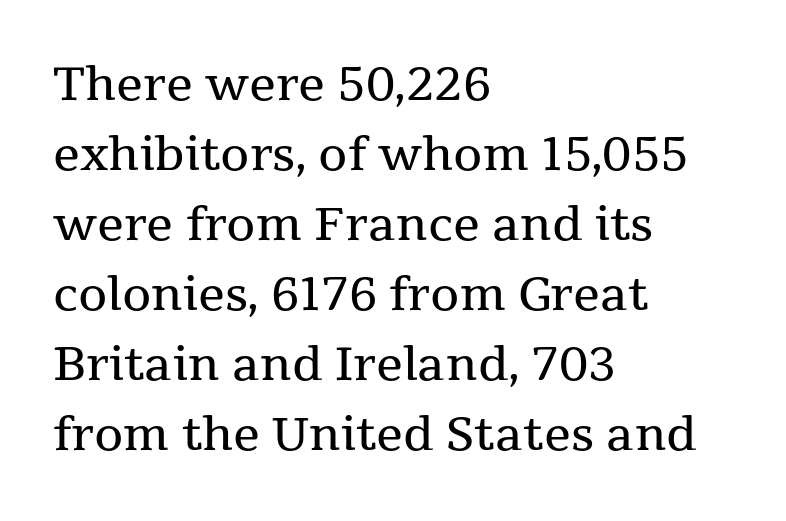
Q: Is the text bold? A: No.
Q: Is the text italic (slanted)? A: No, it is upright.
Q: Is the typeface a serif or a sans-serif typeface? A: Serif.
Q: Is the text underlined? A: No.
Q: How is the paragraph aligned? A: Left-aligned.
Q: Is the spacing between letters normal or unusually wide? A: Normal.
Q: Is the spacing between lines tight, normal or loose? A: Normal.
Q: Width (condensed, normal, or wide)? A: Normal.
Q: Stroke contrast? A: Medium.
Q: x-height? A: Medium.
Q: Monospaced? A: No.
